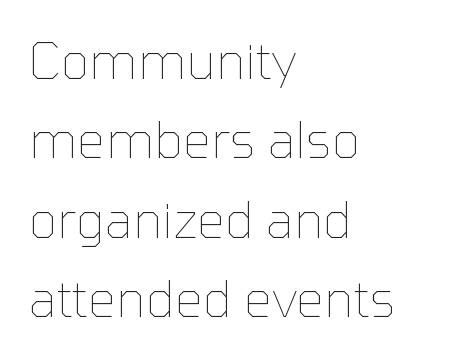
No italicization has been applied; the sample stays upright. The ragged edge is on the right, which tells us the setting is flush left. Regular leading. A typesetter would call this proportional, since set widths differ per character.
